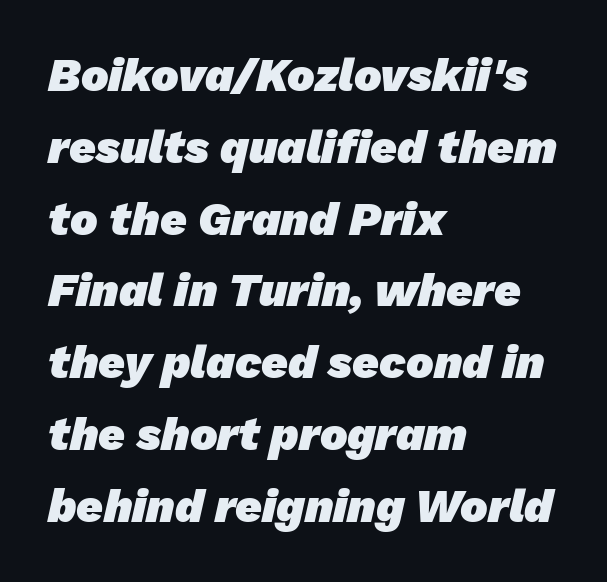
The image shows 46 px heavy sans-serif type; set left-aligned, normal line spacing (1.56x), normal letter spacing, not underlined; low stroke contrast and a medium x-height.
